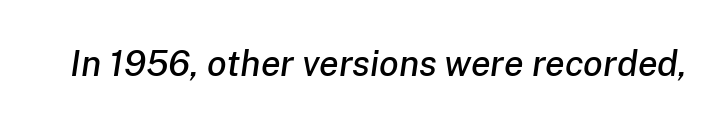
Q: Is the text italic (slanted)? A: Yes, it leans right by about 8 degrees.
Q: Is the text underlined? A: No.
Q: Is the spacing between letters normal or unusually wide? A: Normal.
Q: Width (condensed, normal, or wide)? A: Normal.
Q: Stroke contrast? A: Low.
Q: x-height? A: Medium.
Q: Monospaced? A: No.
